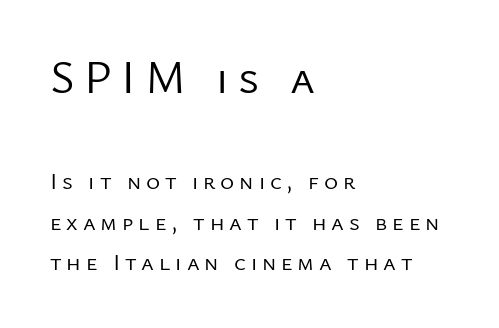
{"serif": "no", "italic": "no", "bold": "no", "weight": "regular", "width": "normal", "stroke_contrast": "low", "x_height": "medium", "monospaced": "no", "underline": "no", "align": "left", "line_spacing": "normal", "line_spacing_ratio": 1.69, "letter_spacing": "wide", "letter_spacing_em": 0.2, "larger_block": "first", "size_ratio": 1.96, "glyph_px": 47}
